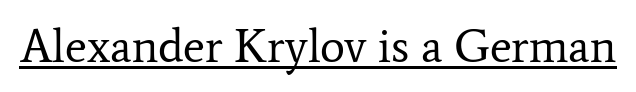
Old-style or modern, the face here clearly has serifs. The rendering uses natural spacing where letterforms have individual widths. The type is set solid horizontally, with unmodified tracking. Weight class: somewhere from thin through regular. Quick note: underline on. Vertical strokes here are truly vertical.
